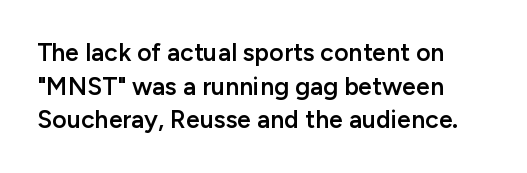
Q: Is the text bold? A: Semi-bold.
Q: Is the text italic (slanted)? A: No, it is upright.
Q: Is the text underlined? A: No.
Q: How is the paragraph aligned? A: Left-aligned.
Q: Is the spacing between letters normal or unusually wide? A: Normal.
Q: Is the spacing between lines tight, normal or loose? A: Normal.
